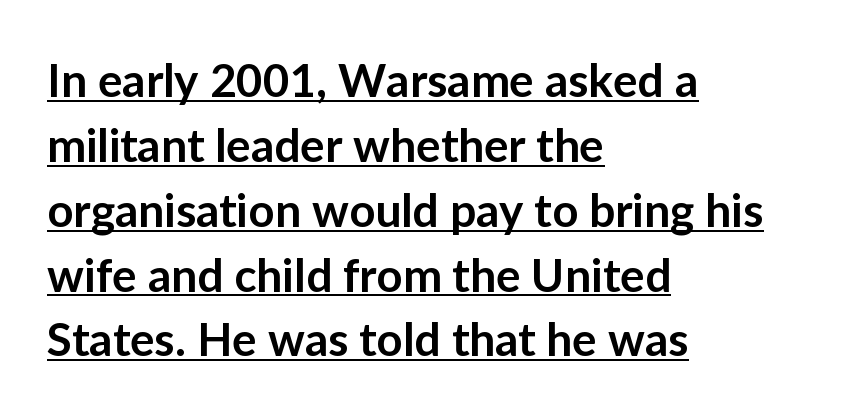
Q: Is the text bold? A: Semi-bold.
Q: Is the text italic (slanted)? A: No, it is upright.
Q: Is the typeface a serif or a sans-serif typeface? A: Sans-serif.
Q: Is the text underlined? A: Yes.
Q: How is the paragraph aligned? A: Left-aligned.
Q: Is the spacing between letters normal or unusually wide? A: Normal.
Q: Is the spacing between lines tight, normal or loose? A: Normal.
Q: Width (condensed, normal, or wide)? A: Normal.
Q: Stroke contrast? A: Low.
Q: x-height? A: Medium.
Q: Monospaced? A: No.
